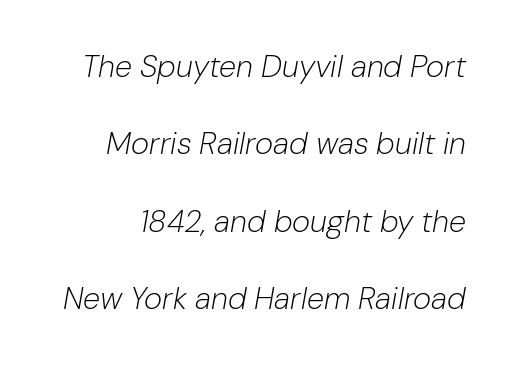
Q: Is the text bold? A: No.
Q: Is the text italic (slanted)? A: Yes, it leans right by about 10 degrees.
Q: Is the text underlined? A: No.
Q: Is the spacing between letters normal or unusually wide? A: Normal.
Q: Is the spacing between lines tight, normal or loose? A: Loose.
Q: Width (condensed, normal, or wide)? A: Normal.
Q: Stroke contrast? A: Low.
Q: x-height? A: Medium.
Q: Monospaced? A: No.
